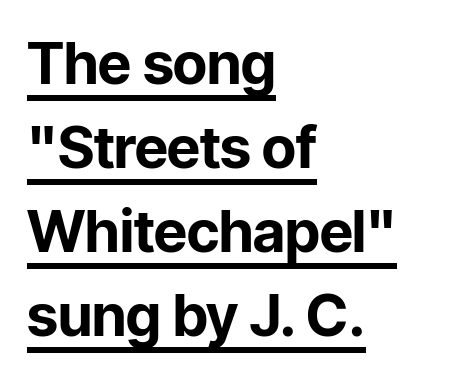
Q: Is the text bold? A: Yes.
Q: Is the text italic (slanted)? A: No, it is upright.
Q: Is the typeface a serif or a sans-serif typeface? A: Sans-serif.
Q: Is the text underlined? A: Yes.
Q: How is the paragraph aligned? A: Left-aligned.
Q: Is the spacing between letters normal or unusually wide? A: Normal.
Q: Is the spacing between lines tight, normal or loose? A: Normal.
Q: Width (condensed, normal, or wide)? A: Normal.
Q: Stroke contrast? A: Low.
Q: x-height? A: Medium.
Q: Monospaced? A: No.
